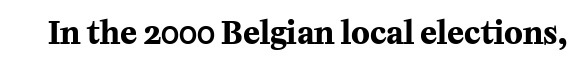
{"serif": "yes", "italic": "no", "bold": "yes", "weight": "bold", "width": "normal", "stroke_contrast": "medium", "x_height": "medium", "monospaced": "no", "underline": "no", "letter_spacing": "normal", "letter_spacing_em": 0.0, "glyph_px": 31}
